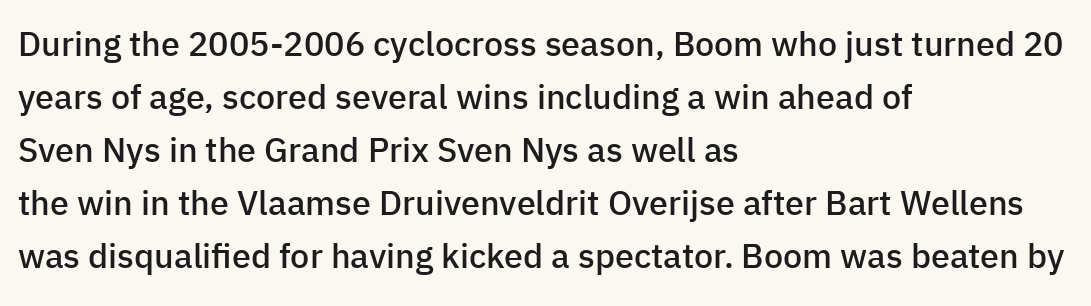
Quick note: underline off. Tracking here is standard; glyphs follow each other at the usual distance. One glance says typical: line gaps are just what's usual. Looks like regular typesetting: each glyph gets only the width it needs. The font is running at a semibold setting, under full bold. Classification — sans serif.
